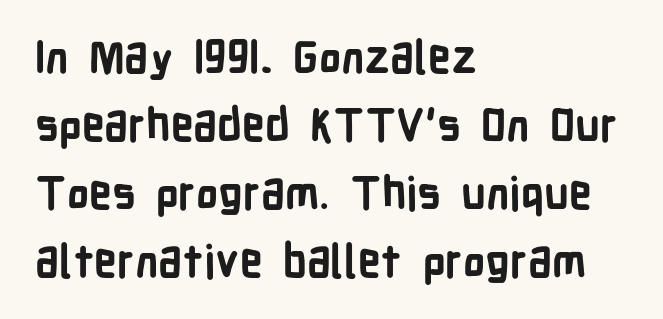
The image shows 45 px bold, condensed sans-serif type, upright; set left-aligned, normal line spacing (1.51x), normal letter spacing, not underlined; low stroke contrast and a medium x-height.
